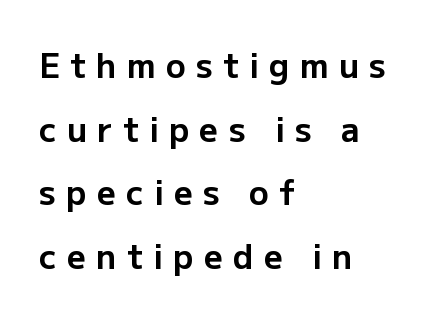
This sample uses a sans-serif face. Descender tails drop into unmarked territory. Notice how the passage keeps a crisp vertical edge on the left only. The letters are bold, with thick, heavy strokes.
